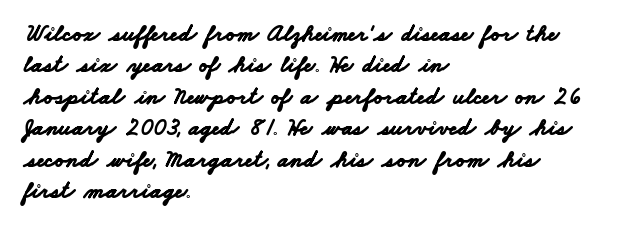
The image shows 24 px bold type; set left-aligned, normal line spacing (1.31x), normal letter spacing, not underlined.
